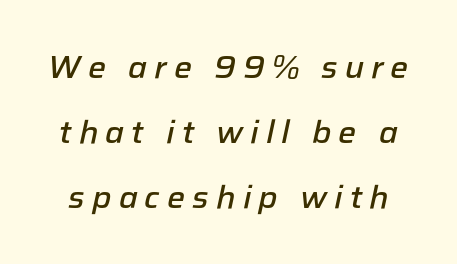
{"italic": "yes", "lean": "right", "slant_degrees": 12, "bold": "semi", "weight": "semibold", "width": "normal", "stroke_contrast": "low", "x_height": "medium", "monospaced": "no", "underline": "no", "line_spacing": "loose", "line_spacing_ratio": 2.03, "letter_spacing": "wide", "letter_spacing_em": 0.22, "glyph_px": 32}
